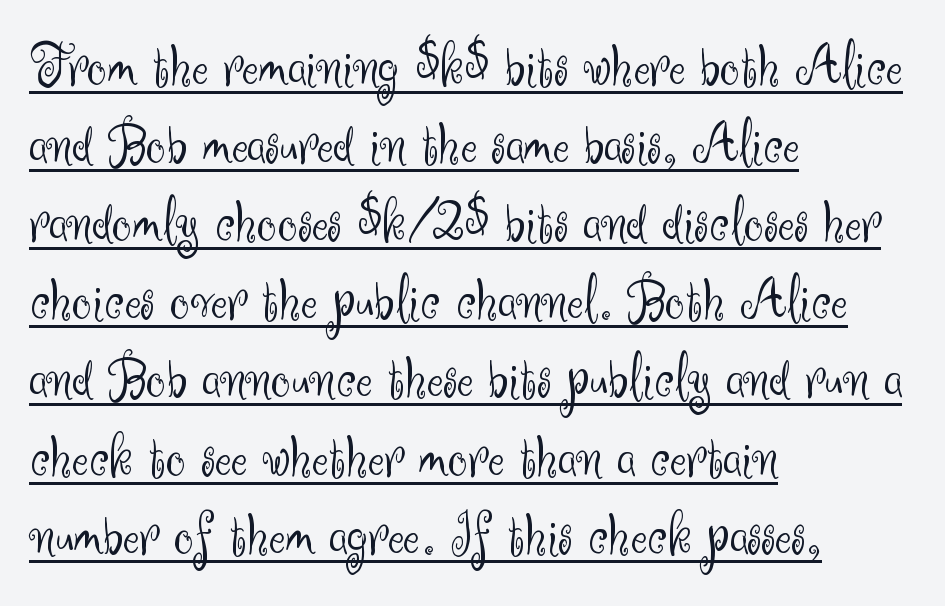
{"serif": "no", "italic": "no", "bold": "no", "weight": "light", "width": "normal", "stroke_contrast": "medium", "x_height": "small", "monospaced": "no", "underline": "yes", "align": "left", "line_spacing": "normal", "line_spacing_ratio": 1.26, "letter_spacing": "normal", "letter_spacing_em": 0.0, "glyph_px": 62}
